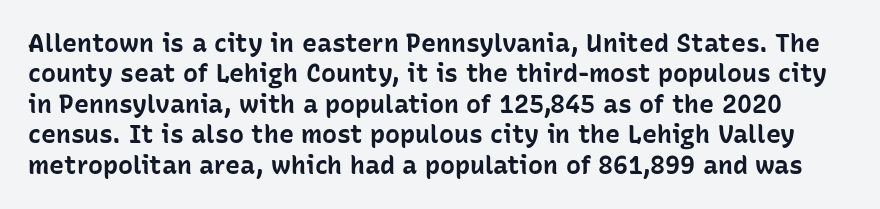
The image shows 25 px bold type, upright; set line spacing 1.22x, normal letter spacing, not underlined.
